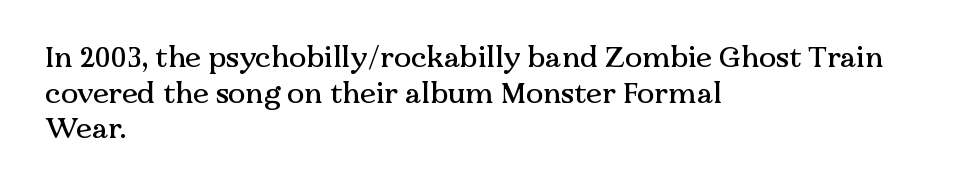
The letterforms sit shoulder to shoulder at normal distance. Descender tails drop into unmarked territory. Is this a sans? No — the strokes have serifs. The lines in this sample share a left origin and differ only in where they stop.
